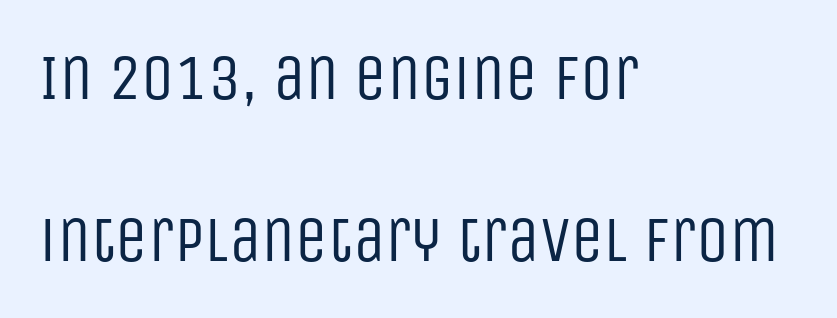
Proportional: the letters do not fall into vertical columns. The glyphs are unaccompanied by any horizontal stroke below them. This is not heavy type; no bold has been used. The letters sit at their default tracking, neither squeezed nor spread. The paragraph has a hard left edge and a soft right edge.
